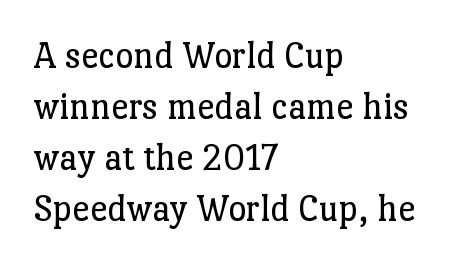
Each letter keeps its own natural width here, so spacing adapts to shape. Short and long lines alike share a common starting point at left. Nothing heavy about these letters — not bold at all. No extra tracking has been applied to these lines.
